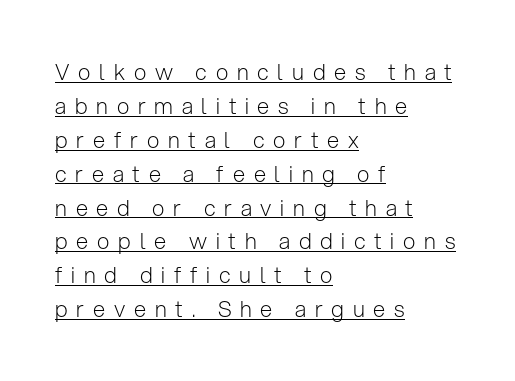
{"italic": "no", "bold": "no", "underline": "yes", "align": "left", "line_spacing": "normal", "line_spacing_ratio": 1.54, "letter_spacing": "wide", "letter_spacing_em": 0.4, "glyph_px": 22}
